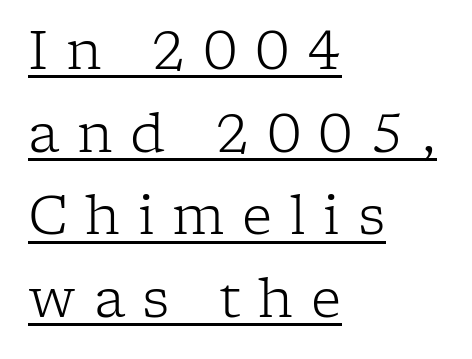
The image shows 53 px light serif type, upright; set left-aligned, normal line spacing (1.56x), unusually wide letter spacing (+0.33 em), underlined; low stroke contrast and a medium x-height.
